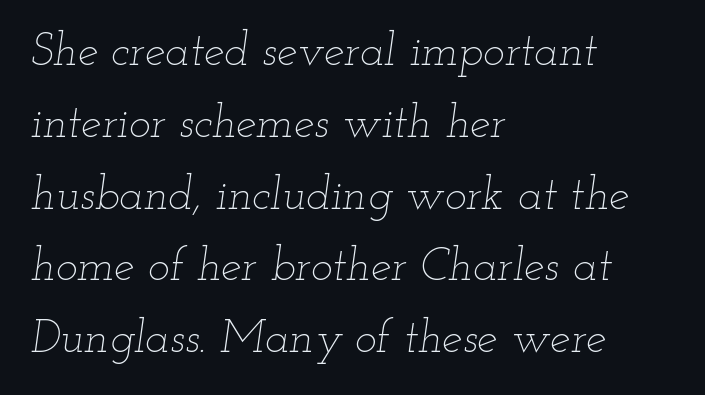
The image shows 46 px thin, wide type, italic (leaning right); set left-aligned, normal line spacing (1.56x), normal letter spacing, not underlined; low stroke contrast and a small x-height.
